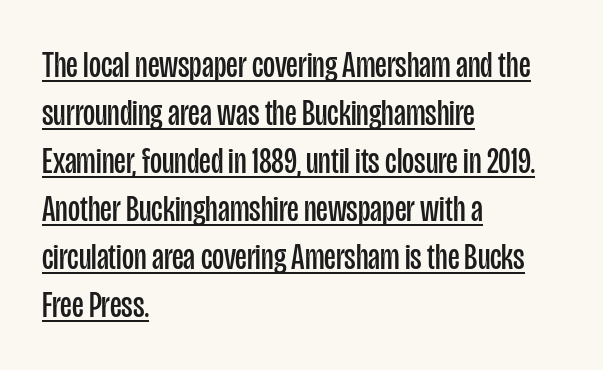
The image shows 37 px regular-weight, condensed sans-serif type, upright; set left-aligned, normal line spacing (1.3x), normal letter spacing, underlined; low stroke contrast and a large x-height.
